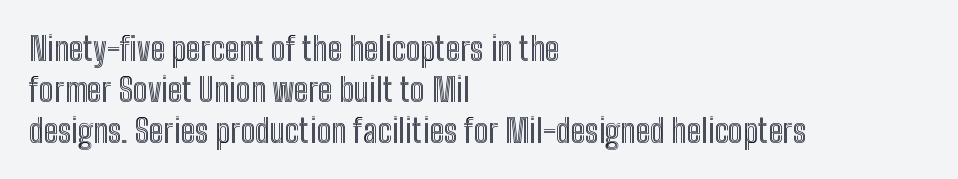
The image shows 32 px condensed type, upright; set left-aligned, normal line spacing (1.28x), normal letter spacing, not underlined; a medium x-height.
